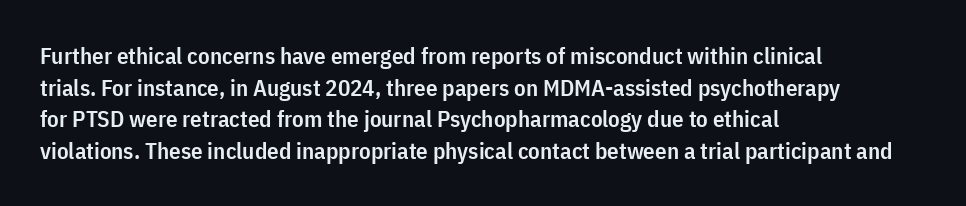
{"italic": "no", "bold": "semi", "underline": "no", "align": "left", "line_spacing": "normal", "line_spacing_ratio": 1.37, "letter_spacing": "normal", "letter_spacing_em": 0.0, "glyph_px": 23}
